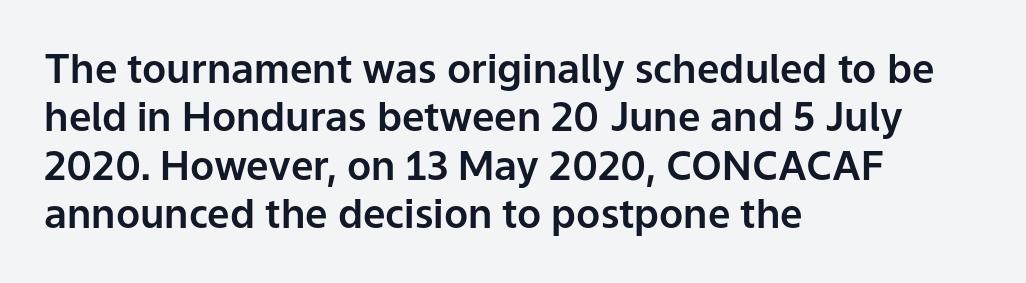
Check where the strokes stop: nothing finishes them off — pure sans. Proportional: the letters do not fall into vertical columns. How are the letters spaced? Ordinarily, with no added tracking. The lettering holds an erect, upright posture throughout. Each row of text sits above clean, open space.
